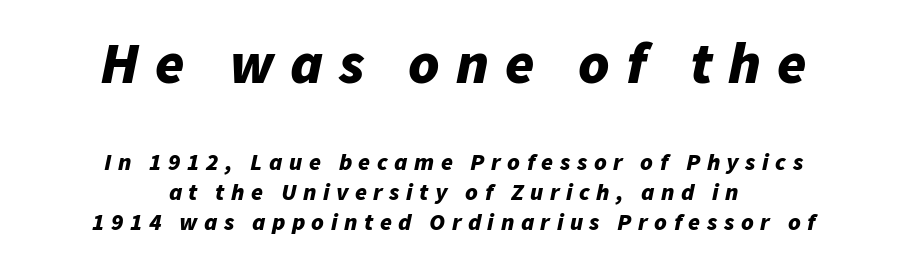
The image shows 59 px bold type, italic (leaning right); set centered, normal line spacing (1.26x), unusually wide letter spacing (+0.27 em), not underlined; the first (top) block is 2.46x larger; low stroke contrast and a medium x-height.
